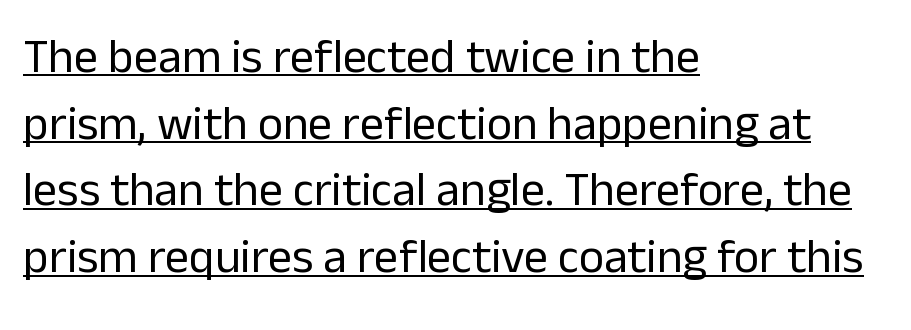
Compared with a centered layout, this one pins lines to the left instead. The typesetting does not lean heavy: it is not bold. Posture: straight, roman, zero tilt. Note: no serifs on the glyphs. The vertical gap from one line to the next is medium.
